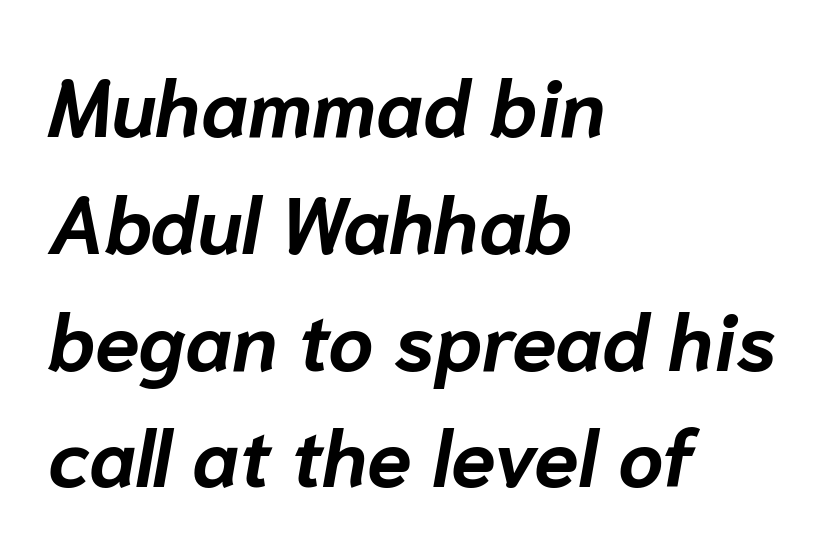
The image shows 80 px bold type, italic (leaning right); set left-aligned, normal line spacing (1.46x), normal letter spacing, not underlined; low stroke contrast and a medium x-height.
